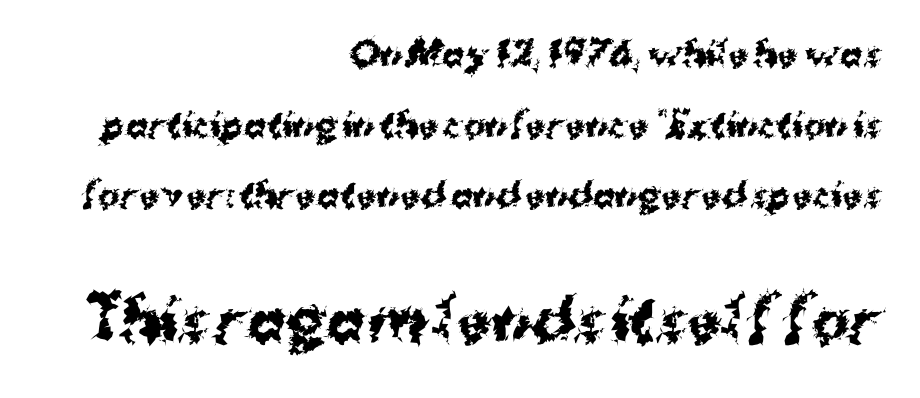
Q: Is the text bold? A: Yes.
Q: Is the text italic (slanted)? A: Yes.
Q: Is the typeface a serif or a sans-serif typeface? A: Sans-serif.
Q: Is the text underlined? A: No.
Q: How is the paragraph aligned? A: Right-aligned.
Q: Is the spacing between letters normal or unusually wide? A: Normal.
Q: Is the spacing between lines tight, normal or loose? A: Loose.
Q: Which block of text is set in a larger size, the first (top) or the second (bottom)? A: The second (bottom) one.
Q: Width (condensed, normal, or wide)? A: Normal.
Q: Stroke contrast? A: Medium.
Q: x-height? A: Medium.
Q: Monospaced? A: No.
